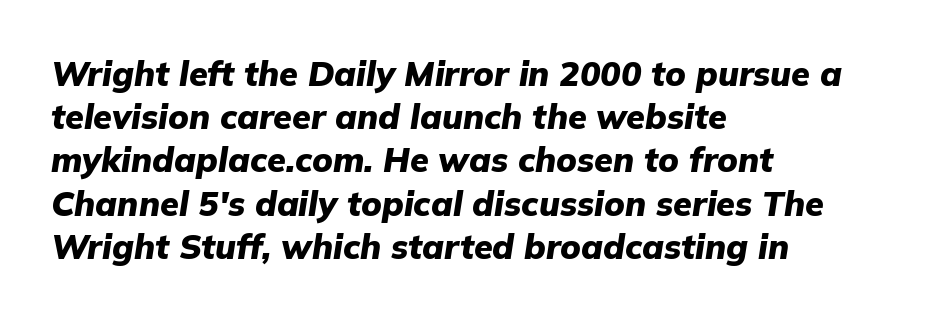
Caption: bold face, heavy strokes. Short note: letters normally spaced. Is the type slanted? Yes — the strokes lean at a clear angle. The face used here is proportionally spaced, like ordinary book or web type. The ragged edge is on the right, which tells us the setting is flush left. Normally led — the rows are evenly, conventionally spaced.
